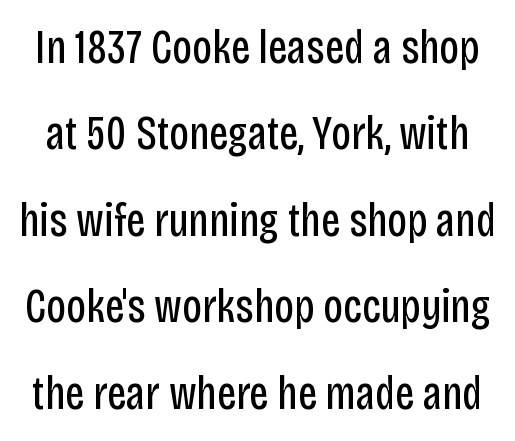
The letters stand straight up with perfectly vertical stems. The area under the type is left untouched. The passage shown is typed in a proportional face where columns would drift. In terms of letterspacing, this is plain default setting. Font category for this specimen: sans-serif.
